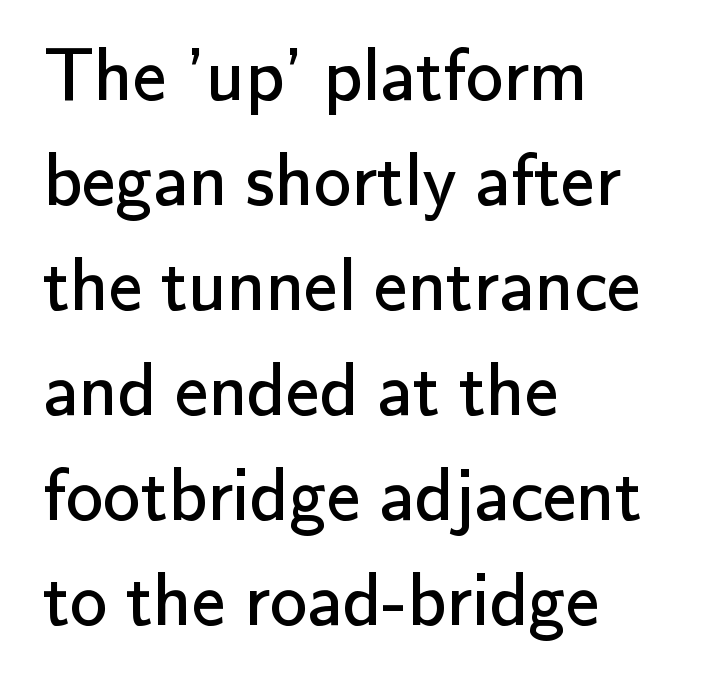
{"serif": "no", "italic": "no", "bold": "no", "weight": "regular", "width": "normal", "stroke_contrast": "low", "x_height": "small", "monospaced": "no", "underline": "no", "align": "left", "line_spacing": "normal", "line_spacing_ratio": 1.4, "letter_spacing": "normal", "letter_spacing_em": 0.0, "glyph_px": 75}
